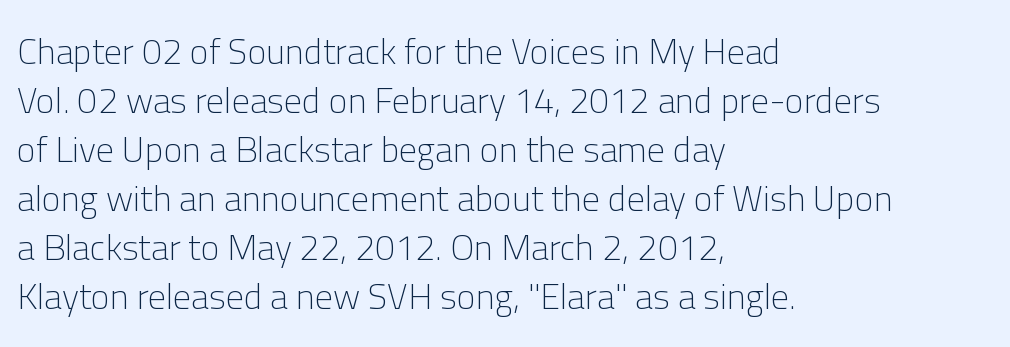
{"serif": "no", "italic": "no", "bold": "no", "weight": "light", "width": "normal", "stroke_contrast": "low", "x_height": "medium", "monospaced": "no", "underline": "no", "align": "left", "line_spacing": "normal", "line_spacing_ratio": 1.36, "letter_spacing": "normal", "letter_spacing_em": 0.0, "glyph_px": 36}
